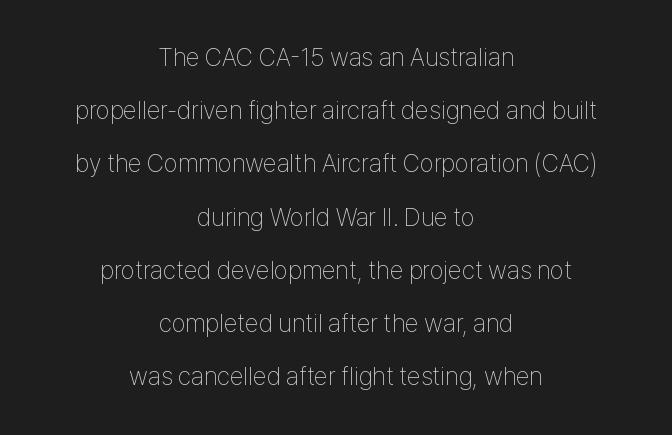
Q: Is the text bold? A: No.
Q: Is the text italic (slanted)? A: No, it is upright.
Q: Is the text underlined? A: No.
Q: How is the paragraph aligned? A: Centered.
Q: Is the spacing between letters normal or unusually wide? A: Normal.
Q: Is the spacing between lines tight, normal or loose? A: Loose.
